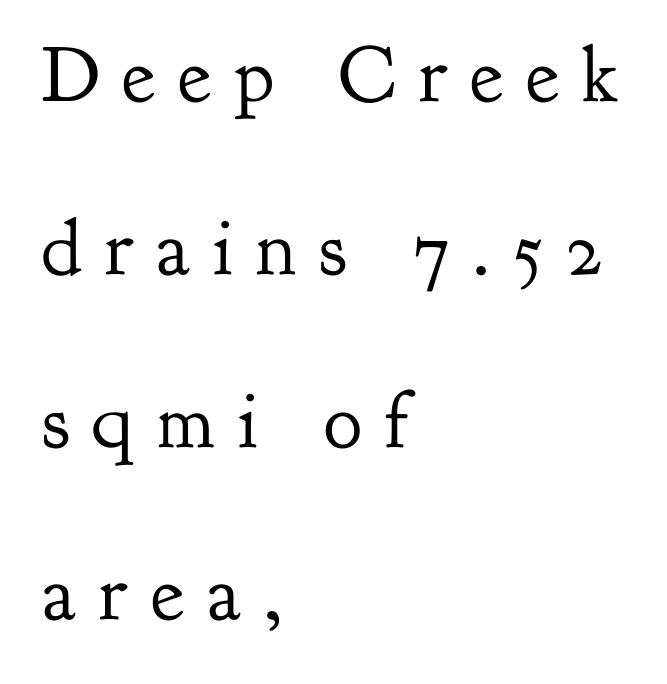
{"serif": "yes", "italic": "no", "bold": "no", "weight": "regular", "width": "normal", "stroke_contrast": "low", "x_height": "small", "monospaced": "no", "underline": "no", "align": "left", "line_spacing": "loose", "line_spacing_ratio": 2.16, "letter_spacing": "wide", "letter_spacing_em": 0.29, "glyph_px": 80}
